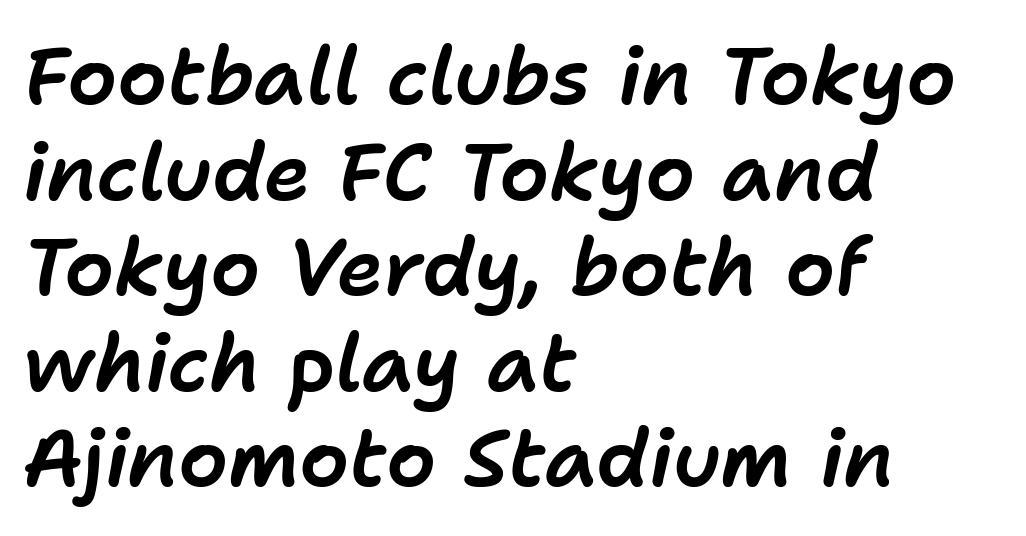
Here the glyphs are tracked normally, forming tight word shapes. Words float on clear page, feet unadorned. Spacing verdict: proportional, widths tailored to each character. The text block is weighted toward the left margin, trailing off unevenly rightward.
